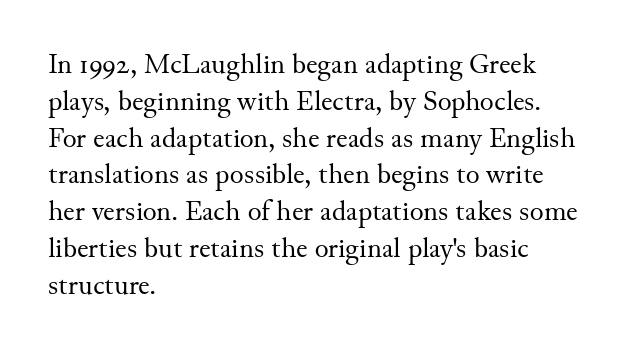
Q: Is the text bold? A: No.
Q: Is the text italic (slanted)? A: No, it is upright.
Q: Is the typeface a serif or a sans-serif typeface? A: Serif.
Q: Is the text underlined? A: No.
Q: How is the paragraph aligned? A: Left-aligned.
Q: Is the spacing between letters normal or unusually wide? A: Normal.
Q: Is the spacing between lines tight, normal or loose? A: Normal.
Q: Width (condensed, normal, or wide)? A: Normal.
Q: Stroke contrast? A: Medium.
Q: x-height? A: Small.
Q: Monospaced? A: No.
